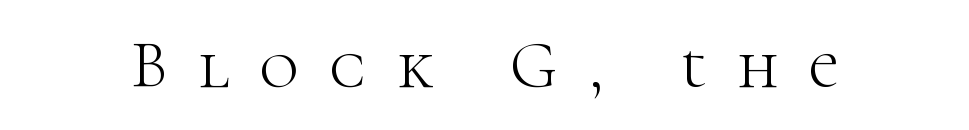
Q: Is the text bold? A: No.
Q: Is the text italic (slanted)? A: No, it is upright.
Q: Is the typeface a serif or a sans-serif typeface? A: Serif.
Q: Is the text underlined? A: No.
Q: Is the spacing between letters normal or unusually wide? A: Unusually wide.
Q: Width (condensed, normal, or wide)? A: Normal.
Q: Stroke contrast? A: High.
Q: x-height? A: Medium.
Q: Monospaced? A: No.
